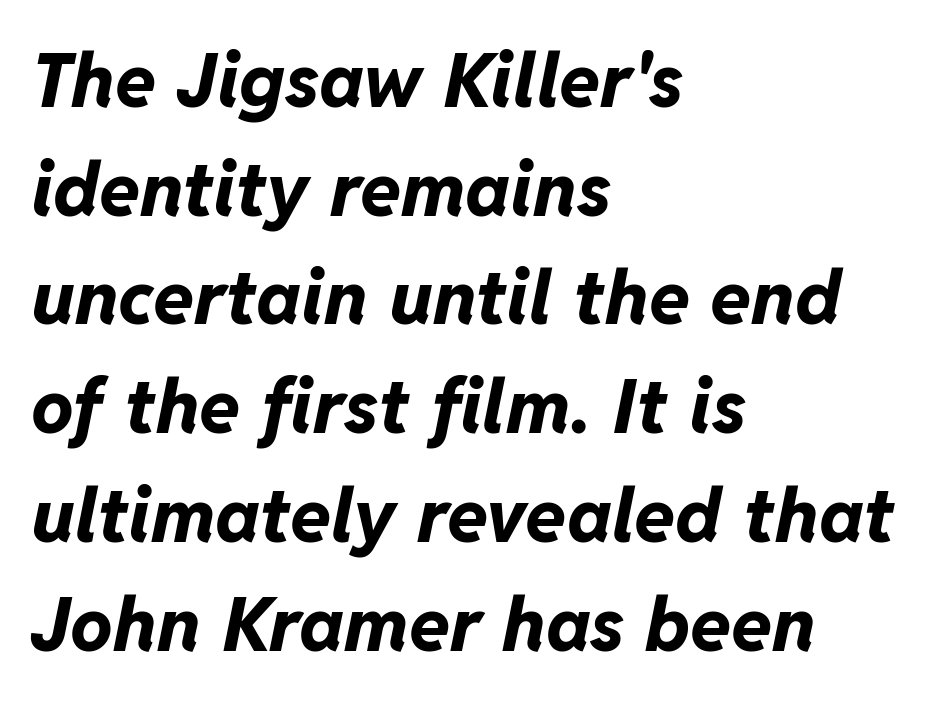
The compositor pushed each line to the left boundary. Varying glyph widths throughout — classic text-font behaviour. The letters sit at their default tracking, neither squeezed nor spread. Would a proofreader flag this as italicized? Yes. Reading down the column, the eye jumps a familiar distance to each next line. The gap between lines stays unmarked.
